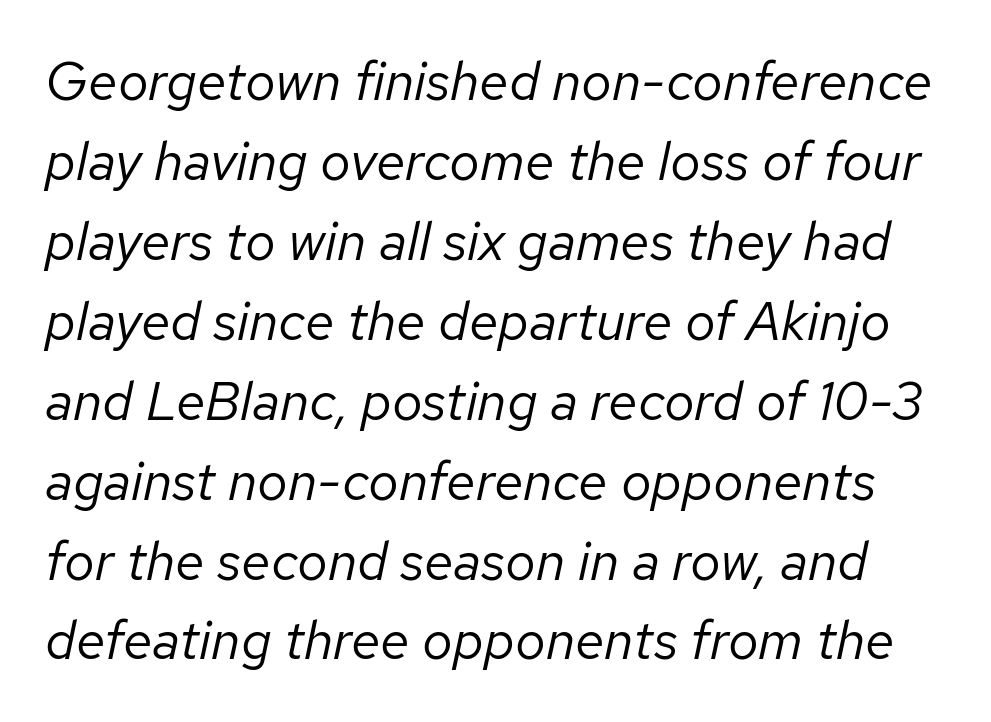
The image shows 54 px regular-weight type, italic (leaning right); set normal line spacing (1.48x), normal letter spacing, not underlined; low stroke contrast and a medium x-height.
